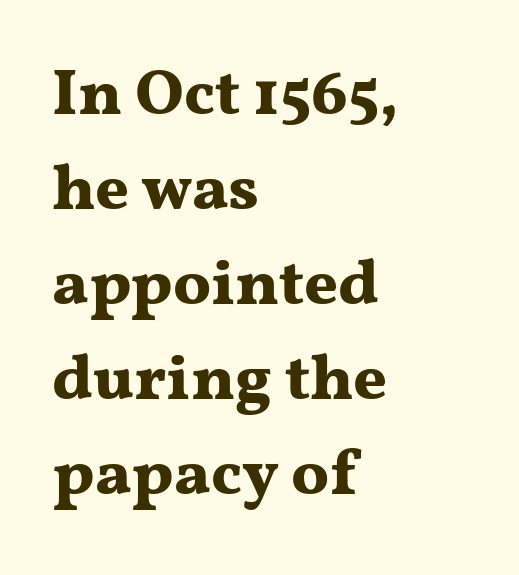
{"serif": "yes", "italic": "no", "bold": "yes", "weight": "bold", "width": "wide", "stroke_contrast": "medium", "x_height": "medium", "monospaced": "no", "underline": "no", "align": "left", "line_spacing": "normal", "line_spacing_ratio": 1.46, "letter_spacing": "normal", "letter_spacing_em": 0.0, "glyph_px": 65}
